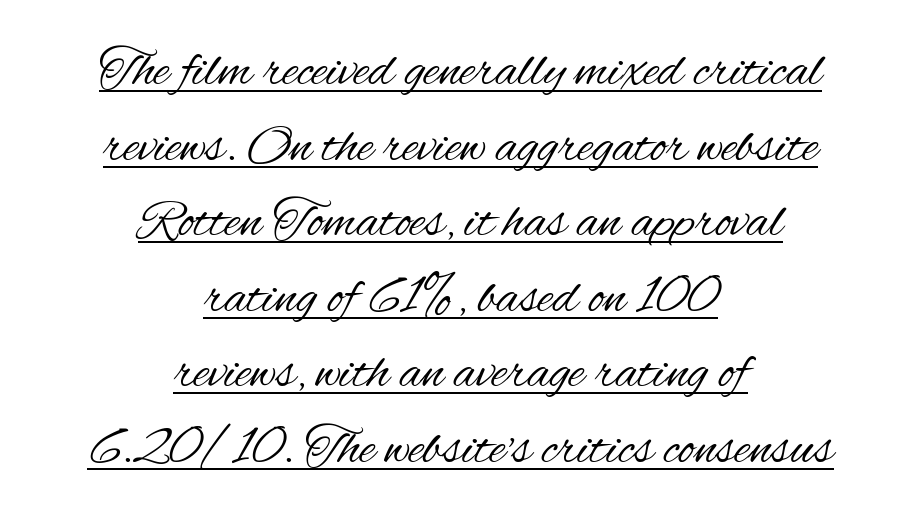
The image shows 54 px regular-weight, condensed sans-serif type; set centered, normal line spacing (1.4x), normal letter spacing, underlined; medium stroke contrast and a small x-height.
